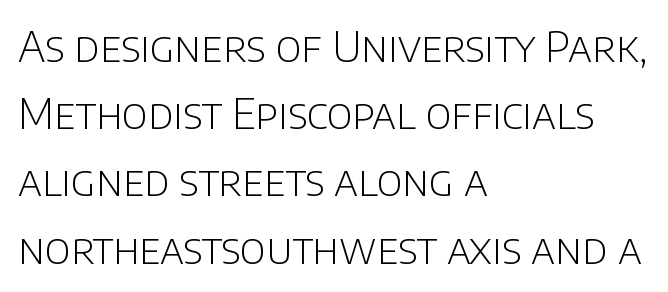
{"serif": "no", "italic": "no", "bold": "no", "weight": "light", "width": "normal", "stroke_contrast": "low", "x_height": "large", "monospaced": "no", "underline": "no", "align": "left", "line_spacing": "normal", "line_spacing_ratio": 1.6, "letter_spacing": "normal", "letter_spacing_em": 0.0, "glyph_px": 42}
